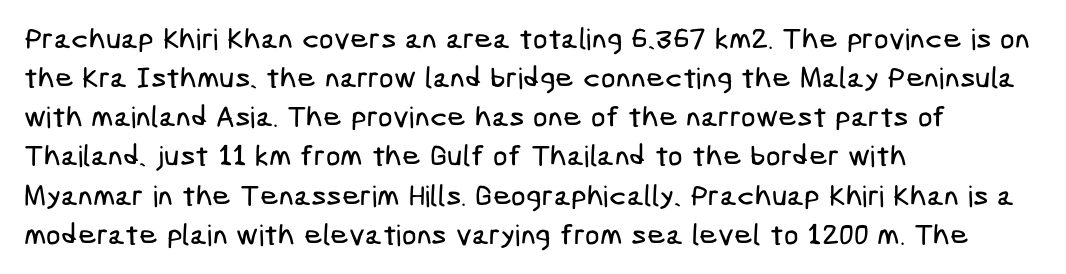
The image shows 29 px condensed sans-serif type; set left-aligned, normal line spacing (1.35x), normal letter spacing, not underlined; low stroke contrast and a medium x-height.
